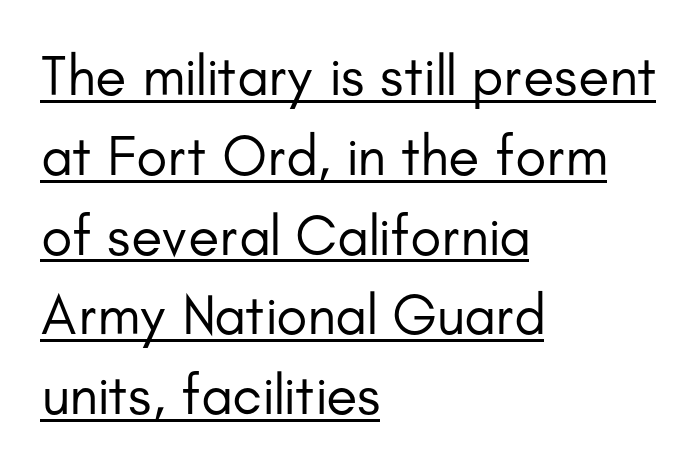
Students, observe: this is what conventionally led text looks like. You could not count columns in this text — the font is proportionally spaced. Inter-character spacing is left at the font's built-in metrics. The specimen includes a rule beneath the text block's lines. If you drew a ruler down the left edge, every line would touch it.
